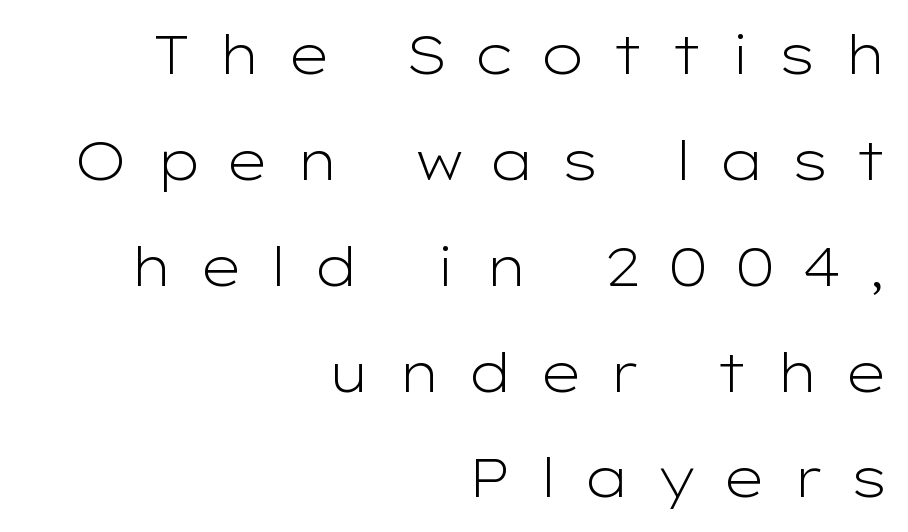
The image shows 54 px light, wide sans-serif type, upright; set right-aligned, loose line spacing (1.96x), unusually wide letter spacing (+0.47 em), not underlined; low stroke contrast and a medium x-height.
